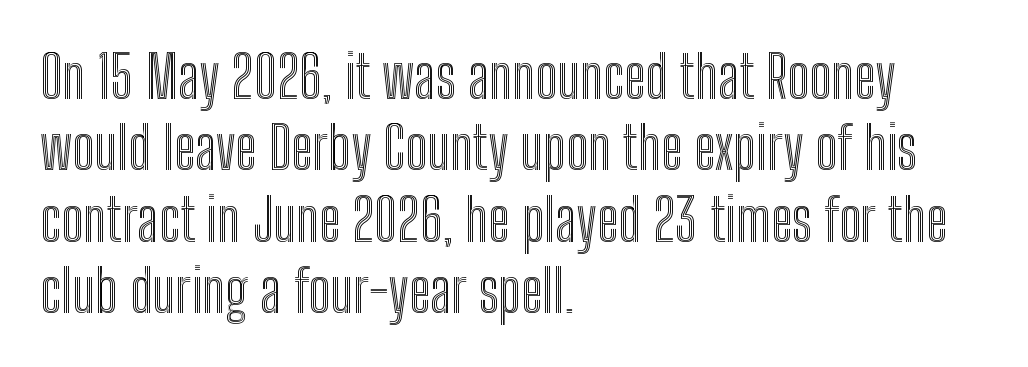
Q: Is the text italic (slanted)? A: No, it is upright.
Q: Is the text underlined? A: No.
Q: How is the paragraph aligned? A: Left-aligned.
Q: Is the spacing between letters normal or unusually wide? A: Normal.
Q: Width (condensed, normal, or wide)? A: Condensed.
Q: x-height? A: Medium.
Q: Monospaced? A: No.
